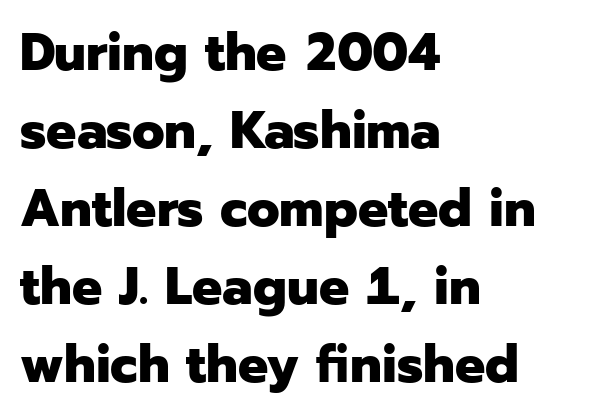
The image shows 53 px heavy sans-serif type, upright; set left-aligned, normal line spacing (1.47x), normal letter spacing, not underlined; low stroke contrast and a medium x-height.
